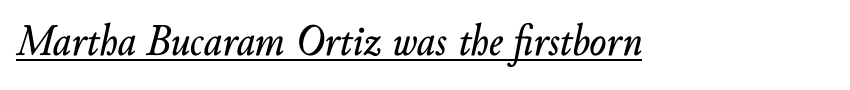
{"italic": "yes", "lean": "right", "slant_degrees": 10, "width": "normal", "stroke_contrast": "low", "x_height": "small", "monospaced": "no", "underline": "yes", "letter_spacing": "normal", "letter_spacing_em": 0.0, "glyph_px": 45}
